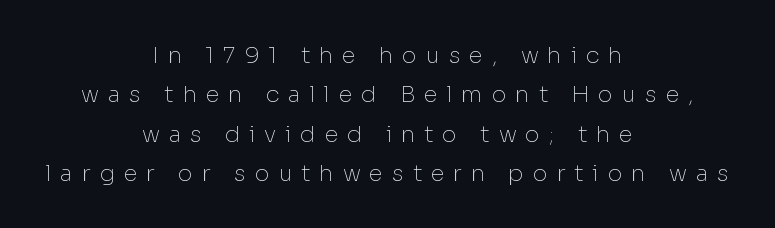
{"italic": "no", "bold": "no", "underline": "no", "align": "center", "line_spacing_ratio": 1.71, "letter_spacing": "wide", "letter_spacing_em": 0.38, "glyph_px": 23}
